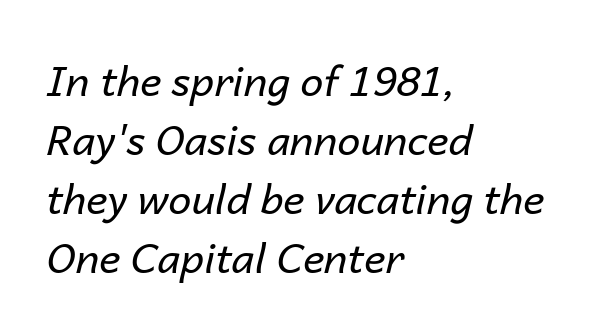
Q: Is the text bold? A: No.
Q: Is the text italic (slanted)? A: Yes, it leans right by about 14 degrees.
Q: Is the text underlined? A: No.
Q: How is the paragraph aligned? A: Left-aligned.
Q: Is the spacing between letters normal or unusually wide? A: Normal.
Q: Is the spacing between lines tight, normal or loose? A: Normal.
Q: Width (condensed, normal, or wide)? A: Normal.
Q: Stroke contrast? A: Low.
Q: x-height? A: Medium.
Q: Monospaced? A: No.
